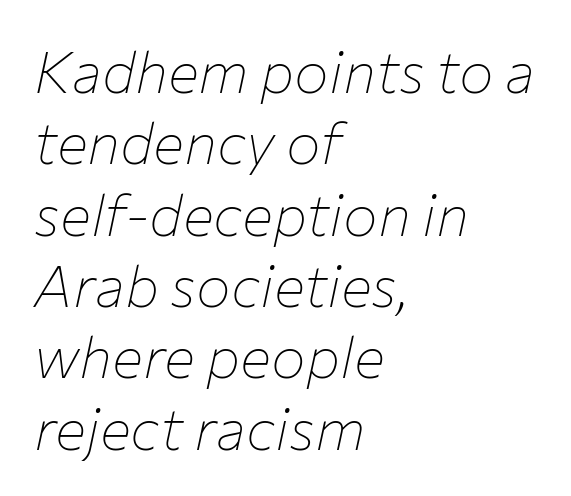
Q: Is the text bold? A: No.
Q: Is the text italic (slanted)? A: Yes, it leans right by about 12 degrees.
Q: Is the text underlined? A: No.
Q: How is the paragraph aligned? A: Left-aligned.
Q: Is the spacing between letters normal or unusually wide? A: Normal.
Q: Width (condensed, normal, or wide)? A: Normal.
Q: Stroke contrast? A: Low.
Q: x-height? A: Medium.
Q: Monospaced? A: No.
